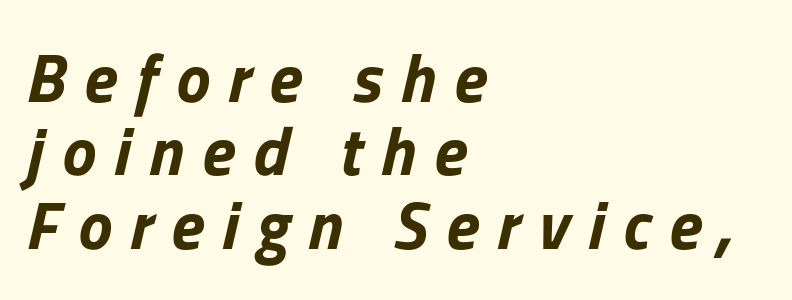
Alignment: flush left. Closely set lines give the paragraph a compact silhouette. The rendering applies a slant to the glyphs. Does the weight exceed regular? Yes, all the way to bold.
